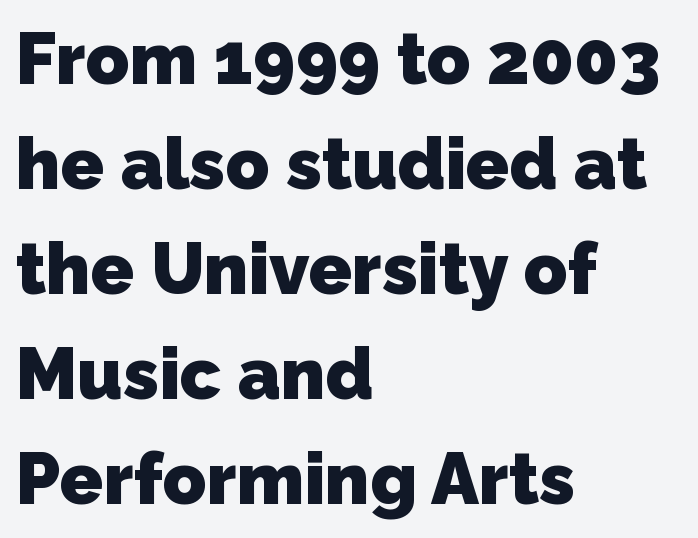
{"serif": "no", "bold": "yes", "weight": "heavy", "width": "normal", "stroke_contrast": "low", "x_height": "medium", "monospaced": "no", "underline": "no", "align": "left", "line_spacing": "normal", "line_spacing_ratio": 1.46, "letter_spacing": "normal", "letter_spacing_em": 0.0, "glyph_px": 72}
